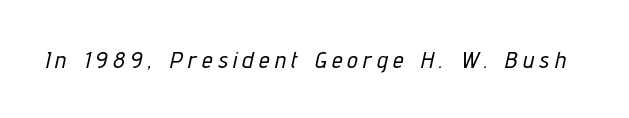
{"italic": "yes", "lean": "right", "slant_degrees": 12, "underline": "no", "letter_spacing": "wide", "letter_spacing_em": 0.23, "glyph_px": 24}
